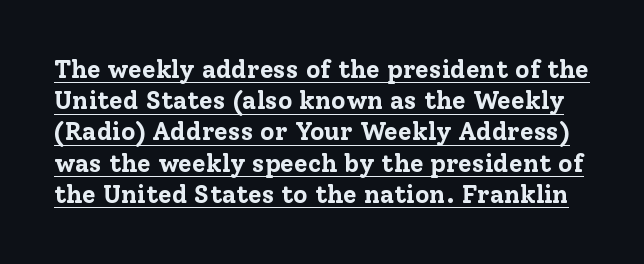
The face used here is rendered with its standard letterfit. Plenty of ink on the page — the face is bold. Notice how descenders clear the ascenders below comfortably — that's standard leading. Characters remain perfectly vertical along every line. A baseline rule has been typeset under these characters.
